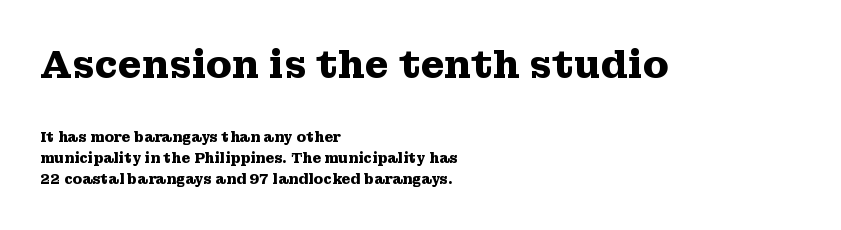
The image shows 38 px heavy, wide serif type, upright; set left-aligned, normal line spacing (1.51x), normal letter spacing, not underlined; the first (top) block is 2.71x larger; medium stroke contrast and a medium x-height.
